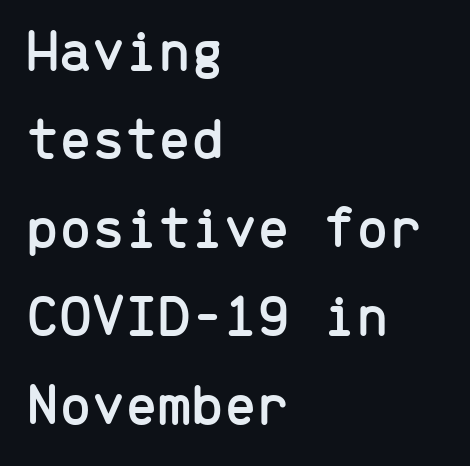
{"serif": "no", "italic": "no", "width": "normal", "stroke_contrast": "low", "x_height": "medium", "monospaced": "yes", "underline": "no", "align": "left", "line_spacing": "normal", "line_spacing_ratio": 1.5, "letter_spacing": "normal", "letter_spacing_em": 0.0, "glyph_px": 59}
